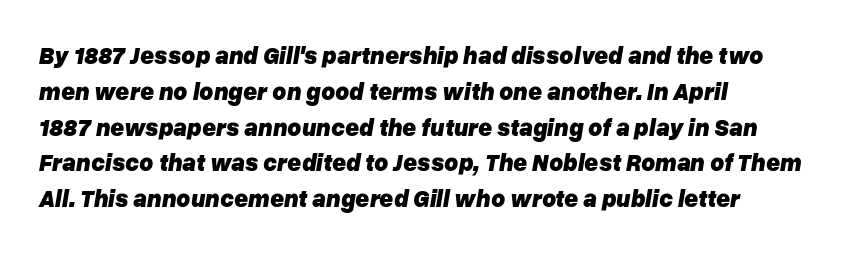
{"italic": "yes", "lean": "right", "slant_degrees": 10, "bold": "yes", "underline": "no", "align": "left", "line_spacing": "normal", "line_spacing_ratio": 1.49, "letter_spacing": "normal", "letter_spacing_em": 0.0, "glyph_px": 24}
